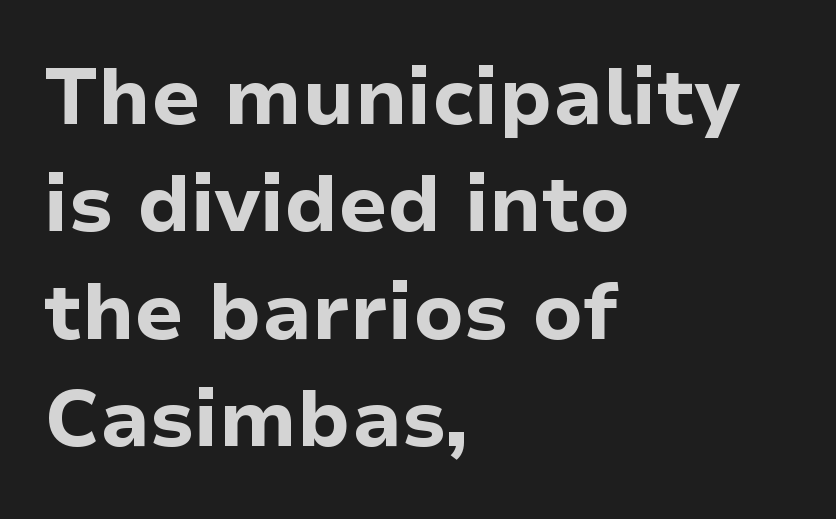
Q: Is the text bold? A: Yes.
Q: Is the text italic (slanted)? A: No, it is upright.
Q: Is the typeface a serif or a sans-serif typeface? A: Sans-serif.
Q: Is the text underlined? A: No.
Q: How is the paragraph aligned? A: Left-aligned.
Q: Is the spacing between letters normal or unusually wide? A: Normal.
Q: Is the spacing between lines tight, normal or loose? A: Normal.
Q: Width (condensed, normal, or wide)? A: Normal.
Q: Stroke contrast? A: Low.
Q: x-height? A: Medium.
Q: Monospaced? A: No.
